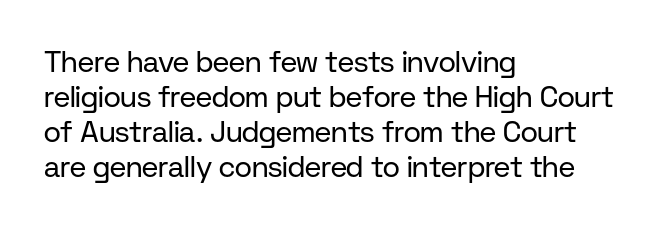
{"serif": "no", "italic": "no", "bold": "no", "weight": "regular", "width": "normal", "stroke_contrast": "low", "x_height": "medium", "monospaced": "no", "underline": "no", "align": "left", "line_spacing_ratio": 1.21, "letter_spacing": "normal", "letter_spacing_em": 0.0, "glyph_px": 29}
